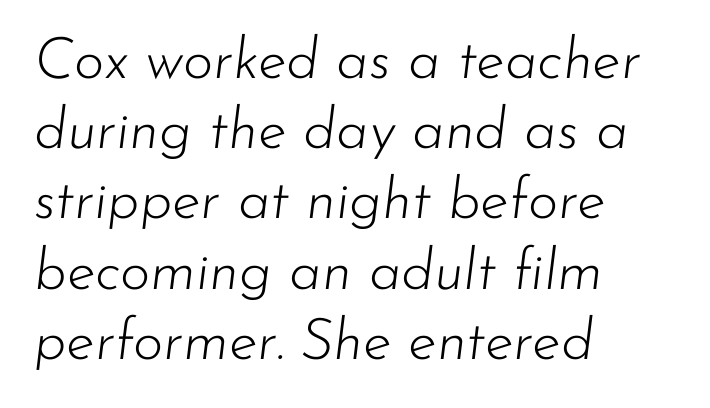
{"italic": "yes", "lean": "right", "slant_degrees": 7, "bold": "no", "weight": "light", "width": "normal", "stroke_contrast": "low", "x_height": "small", "monospaced": "no", "underline": "no", "align": "left", "line_spacing_ratio": 1.21, "letter_spacing": "normal", "letter_spacing_em": 0.0, "glyph_px": 58}
